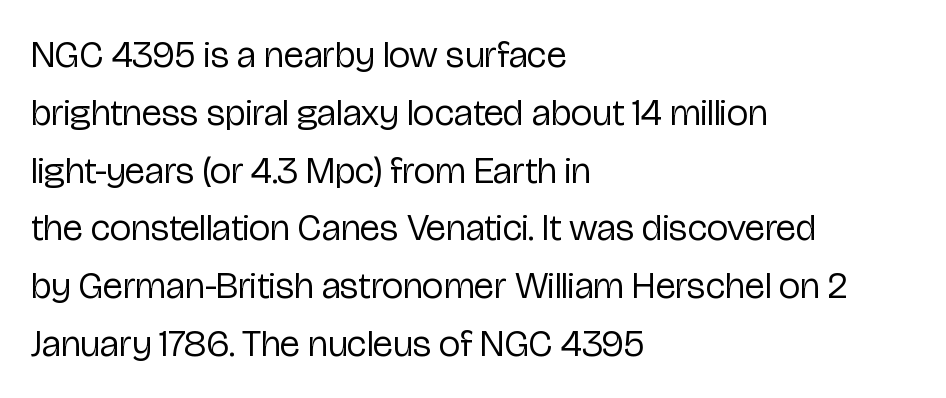
The image shows 38 px regular-weight, condensed sans-serif type, upright; set left-aligned, normal line spacing (1.52x), normal letter spacing, not underlined; low stroke contrast and a medium x-height.
